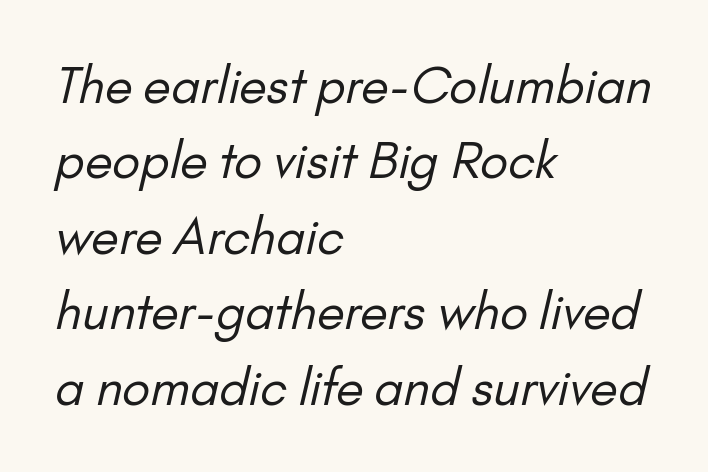
The image shows 50 px regular-weight sans-serif type; set left-aligned, normal line spacing (1.51x), normal letter spacing, not underlined; low stroke contrast and a small x-height.
